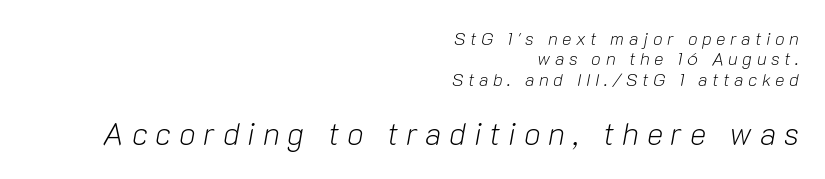
{"italic": "yes", "lean": "right", "slant_degrees": 10, "bold": "no", "weight": "light", "width": "normal", "stroke_contrast": "low", "x_height": "medium", "monospaced": "no", "underline": "no", "align": "right", "line_spacing": "tight", "line_spacing_ratio": 1.13, "letter_spacing": "wide", "letter_spacing_em": 0.25, "larger_block": "second", "size_ratio": 1.72, "glyph_px": 31}
